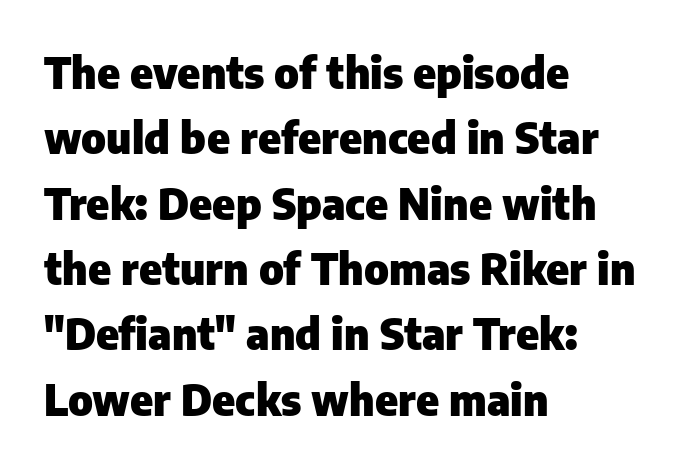
The passage shown has conventional tracking throughout. The type sits square on the baseline with zero lean. The rendering uses a moderate line-height, typical for paragraphs. The font family rendered here belongs to the sans-serif group. Chunky letters — that's bold for sure. Varying glyph widths throughout — classic text-font behaviour.
